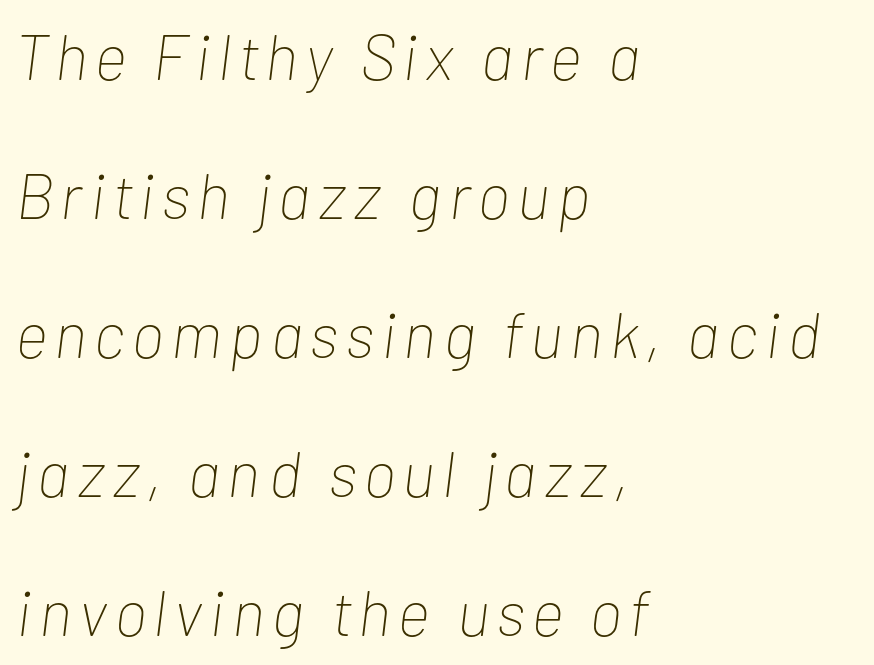
The image shows 64 px thin, condensed type, italic (leaning right); set left-aligned, loose line spacing (2.17x), not underlined; low stroke contrast and a medium x-height.
